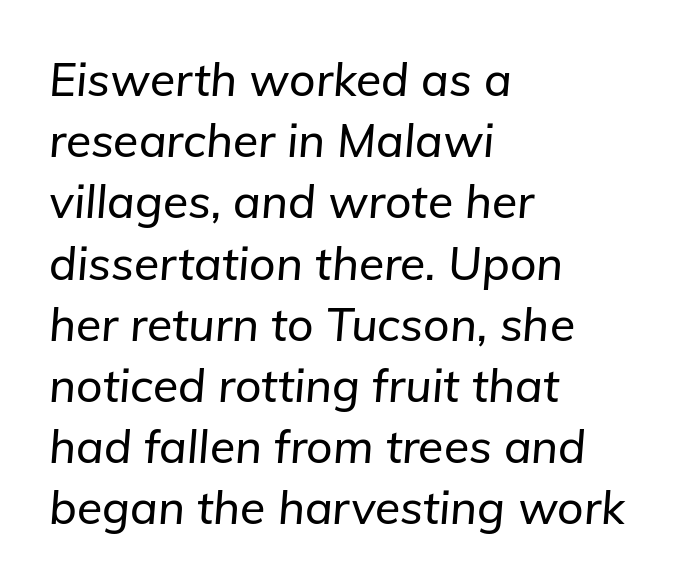
{"italic": "yes", "lean": "right", "slant_degrees": 5, "width": "normal", "stroke_contrast": "low", "x_height": "medium", "monospaced": "no", "underline": "no", "align": "left", "line_spacing": "normal", "line_spacing_ratio": 1.33, "letter_spacing": "normal", "letter_spacing_em": 0.0, "glyph_px": 46}
